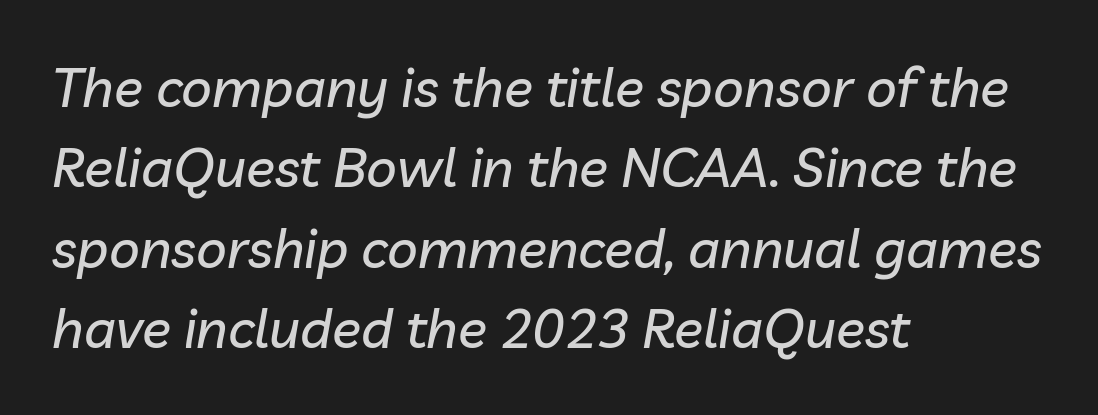
{"italic": "yes", "lean": "right", "slant_degrees": 10, "width": "normal", "stroke_contrast": "low", "x_height": "medium", "monospaced": "no", "underline": "no", "align": "left", "line_spacing": "normal", "line_spacing_ratio": 1.49, "letter_spacing": "normal", "letter_spacing_em": 0.0, "glyph_px": 54}
